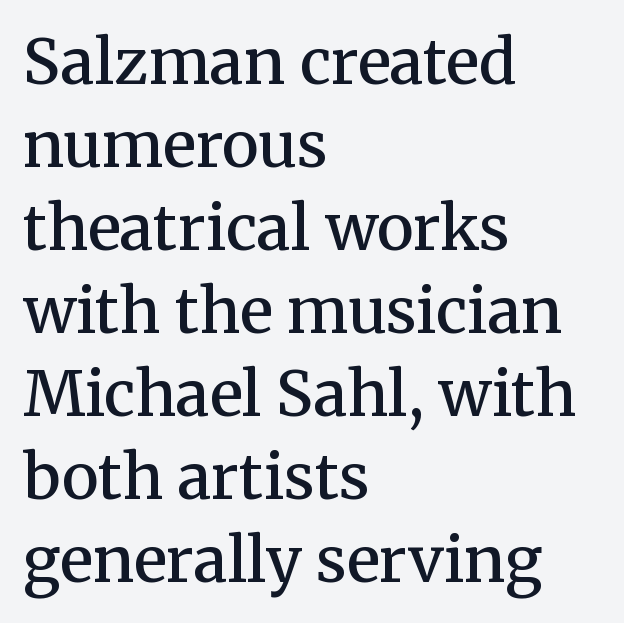
The image shows 62 px semibold serif type, upright; set left-aligned, normal line spacing (1.34x), normal letter spacing, not underlined; medium stroke contrast and a medium x-height.
